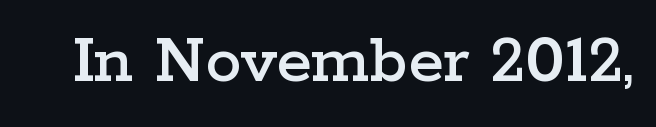
Q: Is the text italic (slanted)? A: No, it is upright.
Q: Is the typeface a serif or a sans-serif typeface? A: Serif.
Q: Is the text underlined? A: No.
Q: Is the spacing between letters normal or unusually wide? A: Normal.
Q: Width (condensed, normal, or wide)? A: Wide.
Q: Stroke contrast? A: Low.
Q: x-height? A: Medium.
Q: Monospaced? A: No.
